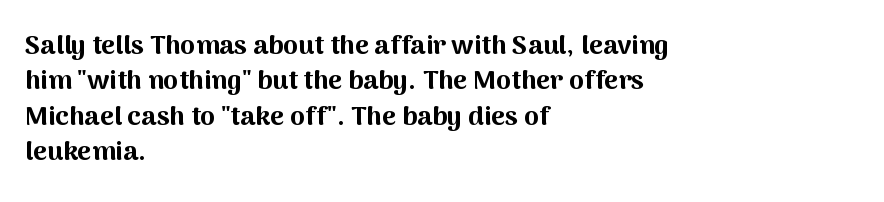
The image shows 27 px bold type, upright; set left-aligned, normal line spacing (1.31x), normal letter spacing, not underlined.
